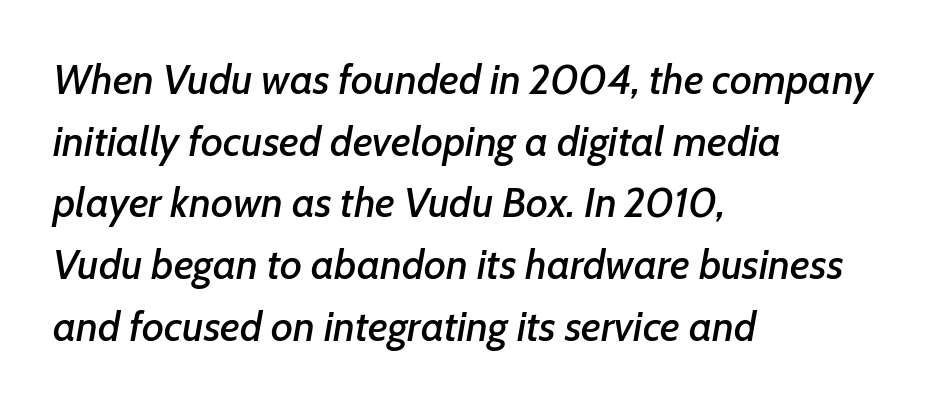
The image shows 42 px text type, italic (leaning right); set left-aligned, normal line spacing (1.47x), normal letter spacing, not underlined; low stroke contrast and a medium x-height.
